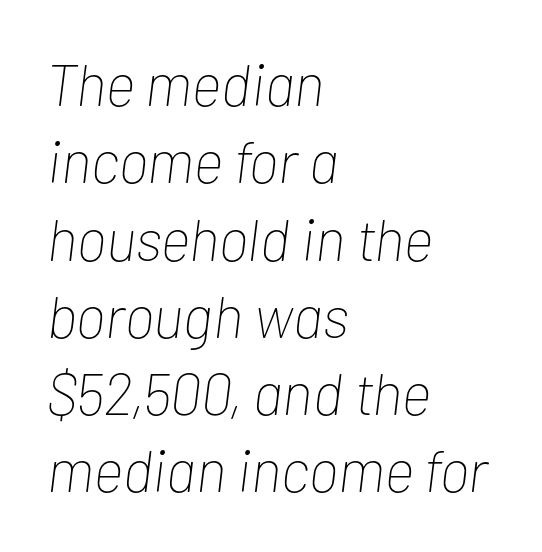
{"italic": "yes", "lean": "right", "slant_degrees": 7, "bold": "no", "weight": "thin", "width": "condensed", "stroke_contrast": "low", "x_height": "medium", "monospaced": "no", "underline": "no", "align": "left", "line_spacing": "normal", "line_spacing_ratio": 1.31, "letter_spacing": "normal", "letter_spacing_em": 0.0, "glyph_px": 59}
